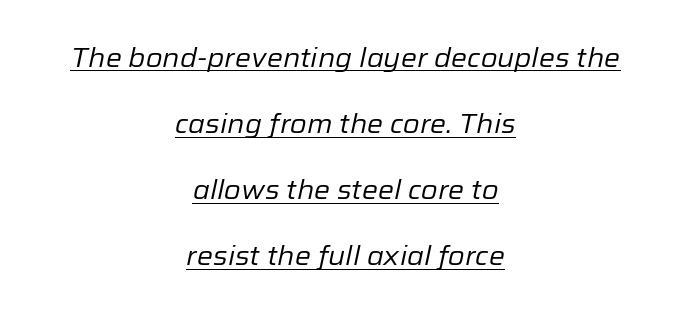
Q: Is the text bold? A: No.
Q: Is the text italic (slanted)? A: Yes, it leans right by about 12 degrees.
Q: Is the text underlined? A: Yes.
Q: How is the paragraph aligned? A: Centered.
Q: Is the spacing between letters normal or unusually wide? A: Normal.
Q: Is the spacing between lines tight, normal or loose? A: Loose.
